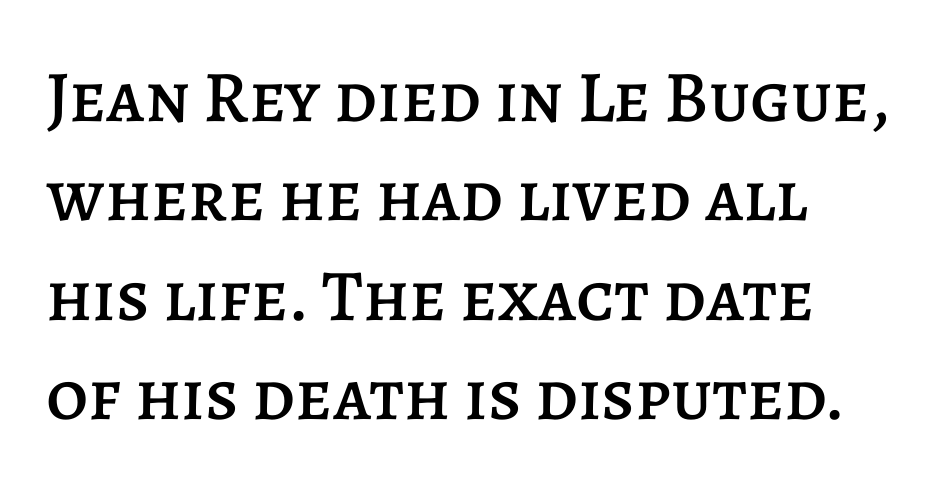
{"italic": "no", "width": "normal", "stroke_contrast": "low", "x_height": "large", "monospaced": "no", "underline": "no", "align": "left", "line_spacing": "normal", "line_spacing_ratio": 1.36, "letter_spacing": "normal", "letter_spacing_em": 0.0, "glyph_px": 73}
